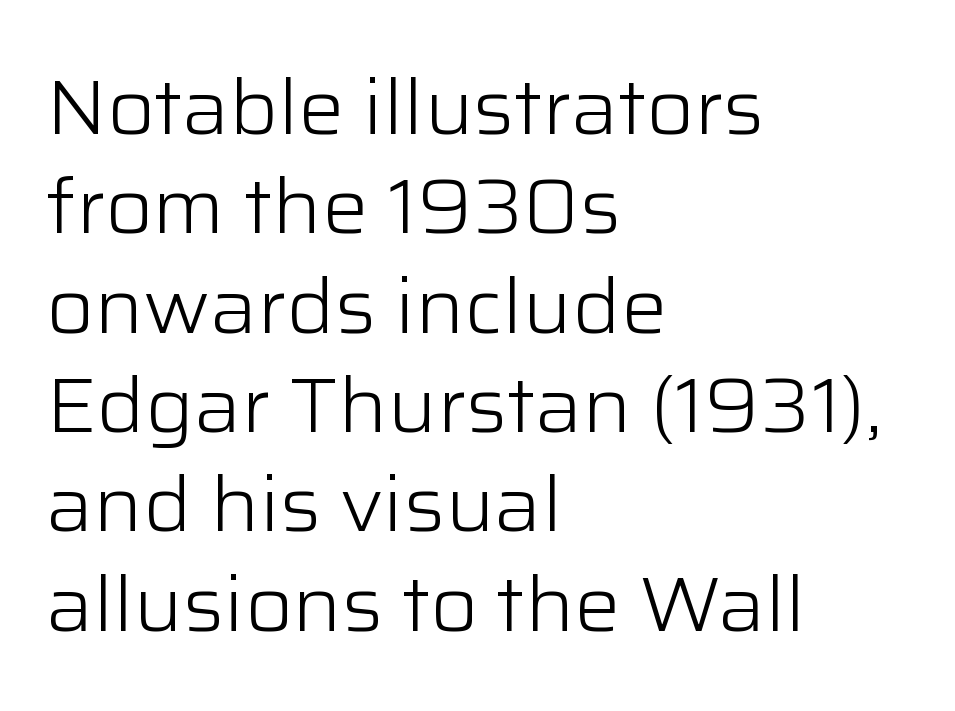
The typesetter chose a ragged-right arrangement here. Whoever set this chose a conventional vertical rhythm. These lines are rendered in a variable-pitch font. Does the type have serifs? No, each stem ends abruptly. The tracking reads as untouched default to a designer's eye. The typography opts for an upright posture over an oblique one.
